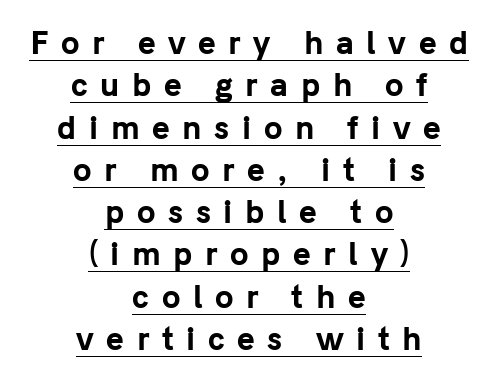
{"serif": "no", "italic": "no", "bold": "yes", "weight": "bold", "width": "normal", "stroke_contrast": "low", "x_height": "medium", "monospaced": "no", "underline": "yes", "align": "center", "line_spacing": "normal", "line_spacing_ratio": 1.41, "letter_spacing": "wide", "letter_spacing_em": 0.42, "glyph_px": 30}
